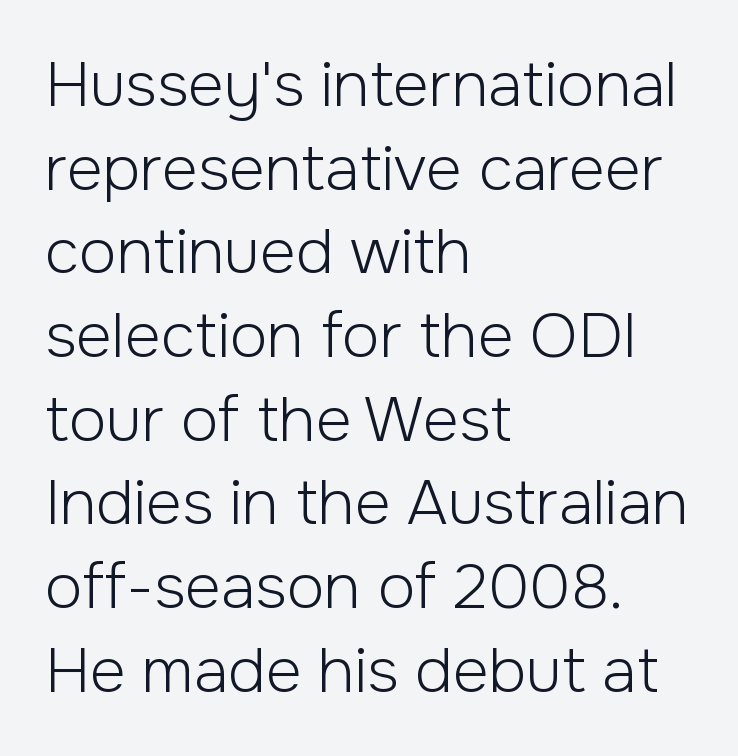
Each row of text sits above clean, open space. Glyph-to-glyph distance matches everyday printed text. The passage shown is typed in a proportional face where columns would drift. Characters remain perfectly vertical along every line.
